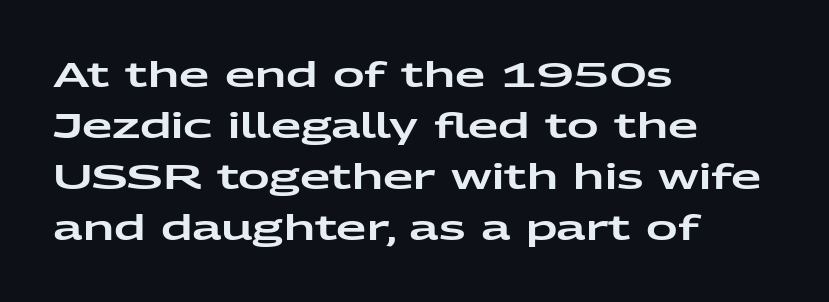
Varying glyph widths throughout — classic text-font behaviour. This rendering employs a face without finishing strokes, i.e., a sans-serif. Just letters on the line, the space beneath them empty. Where is the straight margin? On the left. The space between consecutive lines is moderate. Quick note: not italic, upright.
